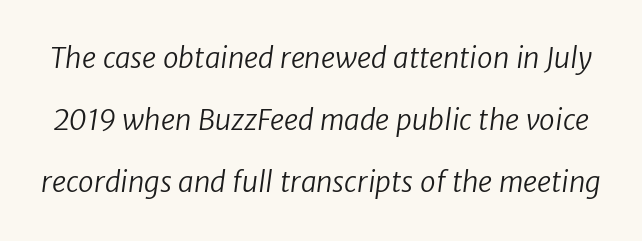
Q: Is the text bold? A: No.
Q: Is the typeface a serif or a sans-serif typeface? A: Sans-serif.
Q: Is the text underlined? A: No.
Q: Is the spacing between letters normal or unusually wide? A: Normal.
Q: Is the spacing between lines tight, normal or loose? A: Loose.
Q: Width (condensed, normal, or wide)? A: Normal.
Q: Stroke contrast? A: Low.
Q: x-height? A: Medium.
Q: Monospaced? A: No.
